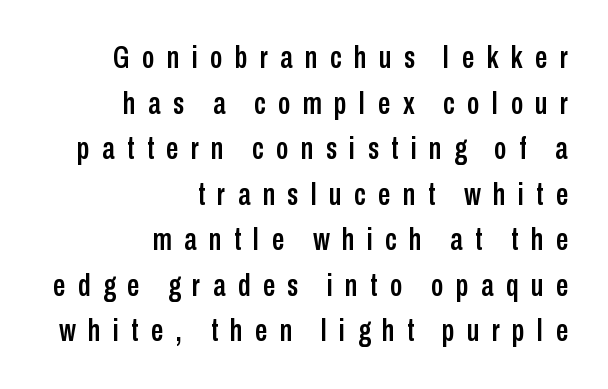
The letterforms stand isolated, each surrounded by extra space. These lines are rendered in a variable-pitch font. Regarding leading, the lines here are spaced in the standard way. Unlike italic type, these characters show no tilt at all. The rag falls on the left side of this text block. Only glyphs here, with clear space below each row.
